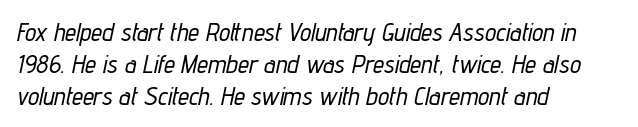
The image shows 25 px text type, italic (leaning right); set left-aligned, normal line spacing (1.28x), normal letter spacing, not underlined.
